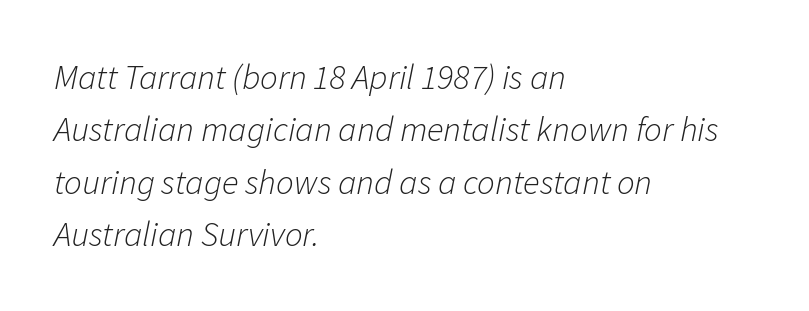
Does the lettering tilt? It does — this is italic. Letters rest on an invisible, unmarked baseline. The tracking reads as untouched default to a designer's eye. Casual observation: everything's shoved over to the left.
